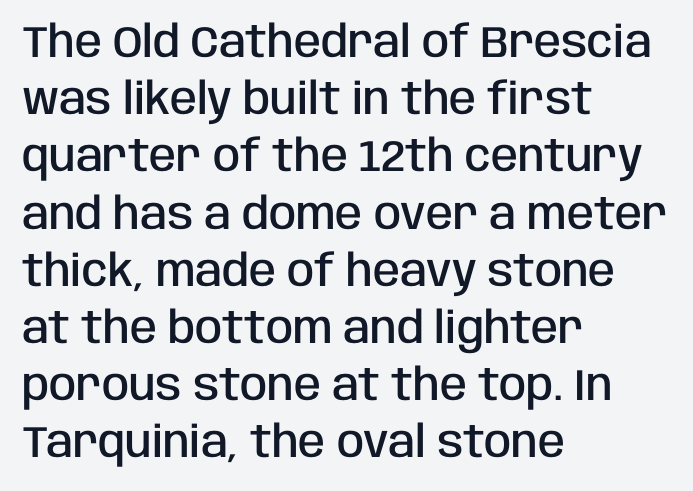
{"serif": "no", "italic": "no", "bold": "semi", "weight": "semibold", "width": "condensed", "stroke_contrast": "low", "x_height": "large", "monospaced": "no", "underline": "no", "align": "left", "line_spacing": "normal", "line_spacing_ratio": 1.3, "letter_spacing": "normal", "letter_spacing_em": 0.0, "glyph_px": 44}
